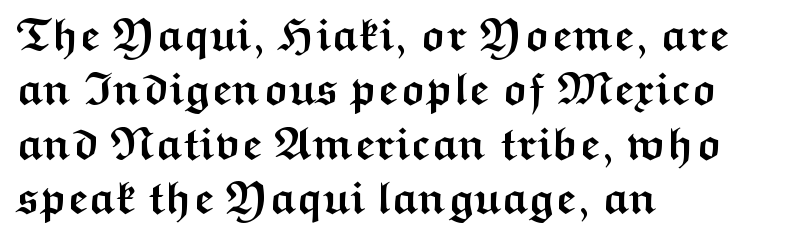
{"serif": "no", "italic": "no", "bold": "yes", "weight": "semibold", "width": "wide", "stroke_contrast": "medium", "x_height": "medium", "monospaced": "no", "underline": "no", "align": "left", "line_spacing_ratio": 1.21, "letter_spacing": "normal", "letter_spacing_em": 0.0, "glyph_px": 45}
